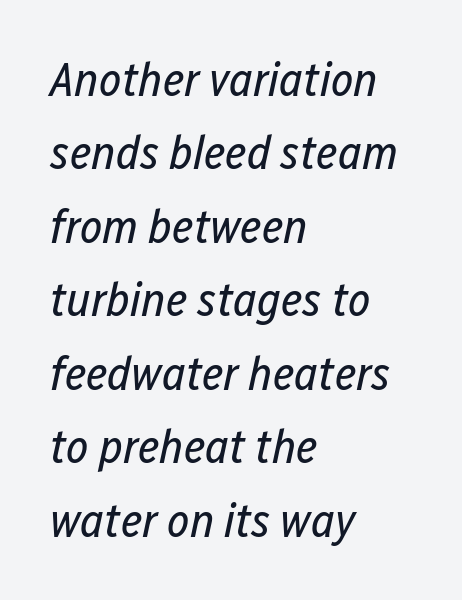
{"italic": "yes", "lean": "right", "slant_degrees": 12, "bold": "no", "weight": "regular", "width": "condensed", "stroke_contrast": "low", "x_height": "medium", "monospaced": "no", "underline": "no", "align": "left", "line_spacing": "normal", "line_spacing_ratio": 1.53, "letter_spacing": "normal", "letter_spacing_em": 0.0, "glyph_px": 48}
